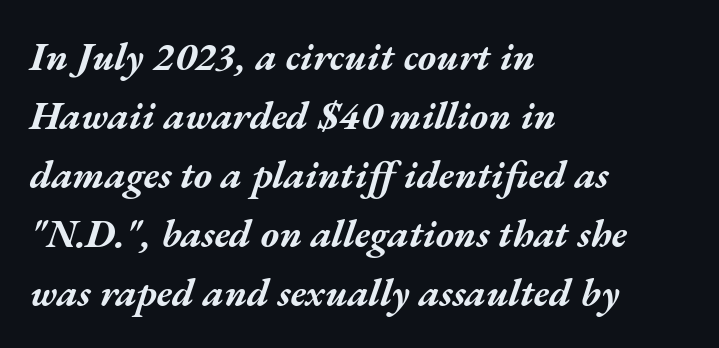
The image shows 39 px bold, wide type, italic (leaning right); set left-aligned, normal line spacing (1.51x), normal letter spacing, not underlined; medium stroke contrast and a medium x-height.
